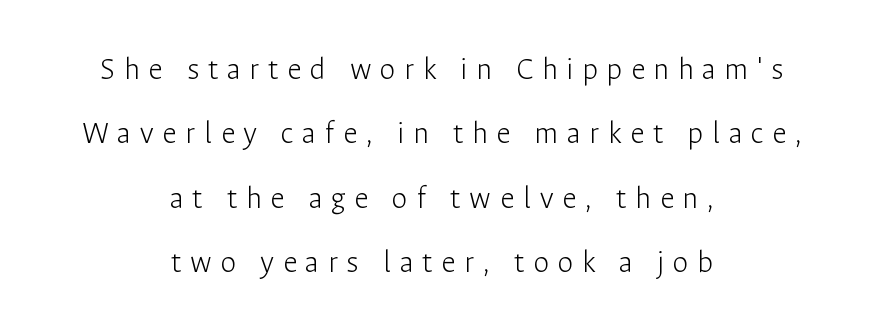
Q: Is the text bold? A: No.
Q: Is the text italic (slanted)? A: No, it is upright.
Q: Is the typeface a serif or a sans-serif typeface? A: Sans-serif.
Q: Is the text underlined? A: No.
Q: How is the paragraph aligned? A: Centered.
Q: Is the spacing between letters normal or unusually wide? A: Unusually wide.
Q: Is the spacing between lines tight, normal or loose? A: Loose.
Q: Width (condensed, normal, or wide)? A: Normal.
Q: Stroke contrast? A: Low.
Q: x-height? A: Medium.
Q: Monospaced? A: No.
